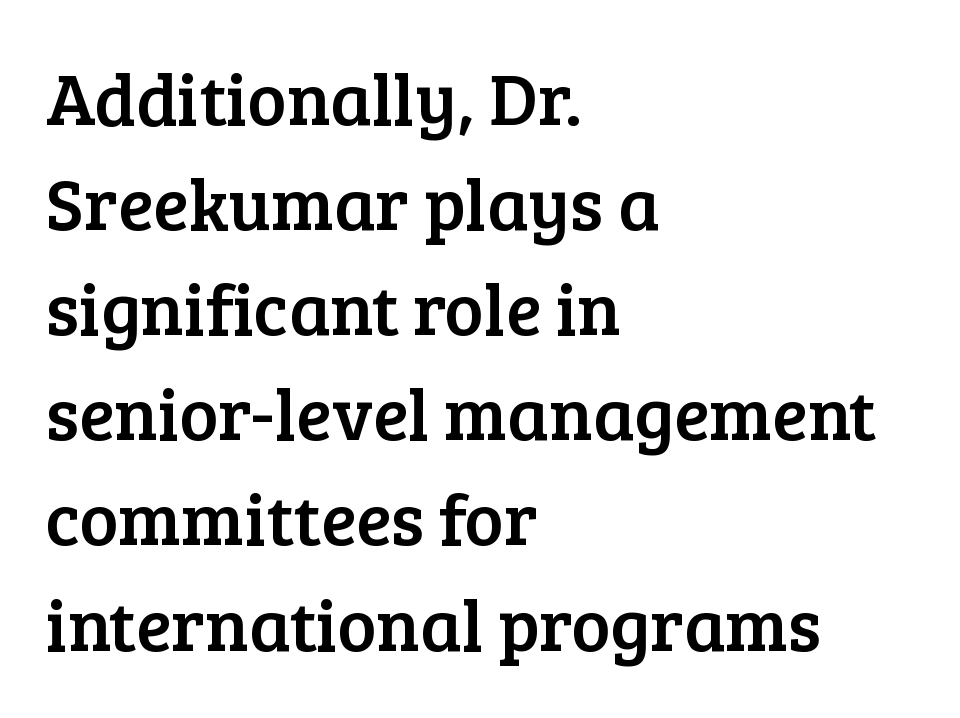
{"serif": "yes", "italic": "no", "width": "normal", "stroke_contrast": "low", "x_height": "medium", "monospaced": "no", "underline": "no", "align": "left", "line_spacing": "normal", "line_spacing_ratio": 1.44, "letter_spacing": "normal", "letter_spacing_em": 0.0, "glyph_px": 73}
